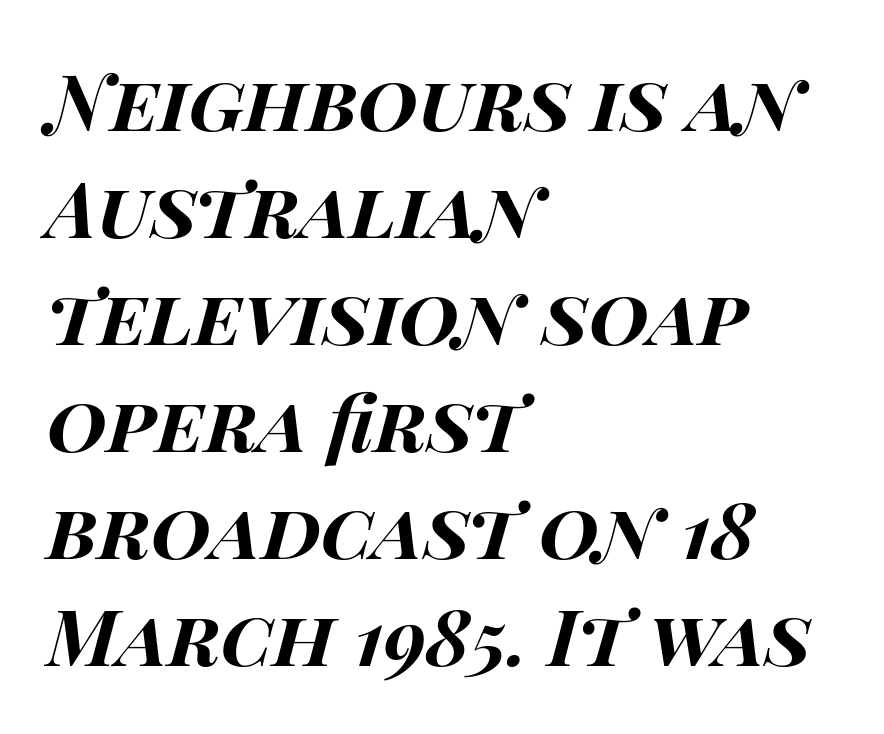
Every letter is thick-stroked: bold, no question. Inter-character spacing is left at the font's built-in metrics. A typesetter would call this proportional, since set widths differ per character. Left-aligned paragraph, ragged on the right. Lines of text with bare space underneath.
